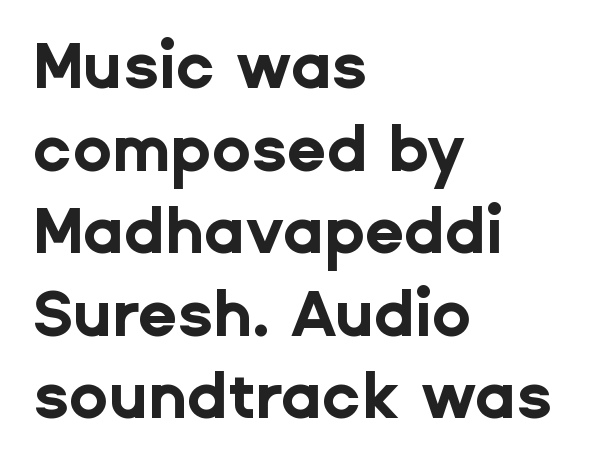
Q: Is the text bold? A: Yes.
Q: Is the text italic (slanted)? A: No, it is upright.
Q: Is the typeface a serif or a sans-serif typeface? A: Sans-serif.
Q: Is the text underlined? A: No.
Q: How is the paragraph aligned? A: Left-aligned.
Q: Is the spacing between letters normal or unusually wide? A: Normal.
Q: Is the spacing between lines tight, normal or loose? A: Normal.
Q: Width (condensed, normal, or wide)? A: Normal.
Q: Stroke contrast? A: Low.
Q: x-height? A: Medium.
Q: Monospaced? A: No.
